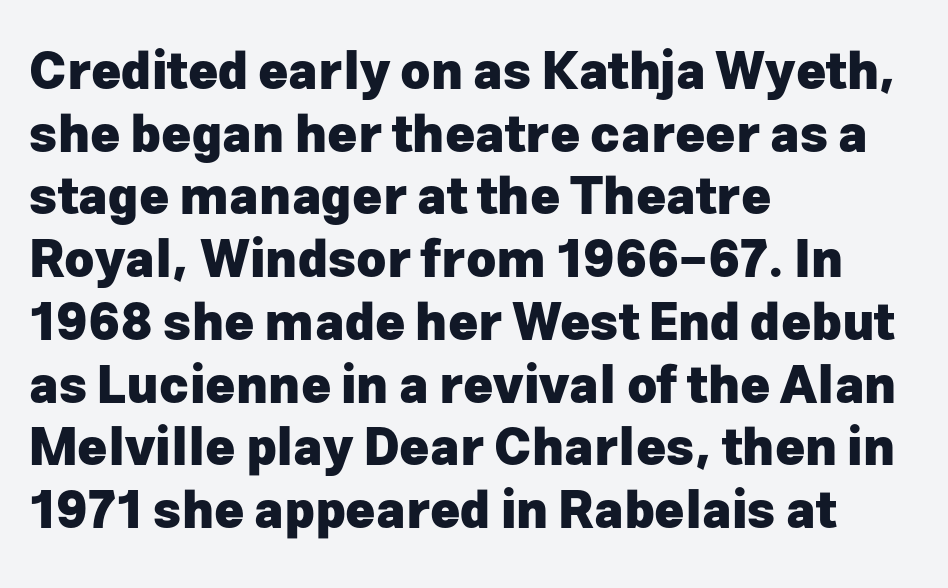
{"serif": "no", "italic": "no", "bold": "yes", "weight": "heavy", "width": "normal", "stroke_contrast": "low", "x_height": "medium", "monospaced": "no", "underline": "no", "align": "left", "line_spacing_ratio": 1.23, "letter_spacing": "normal", "letter_spacing_em": 0.0, "glyph_px": 51}
